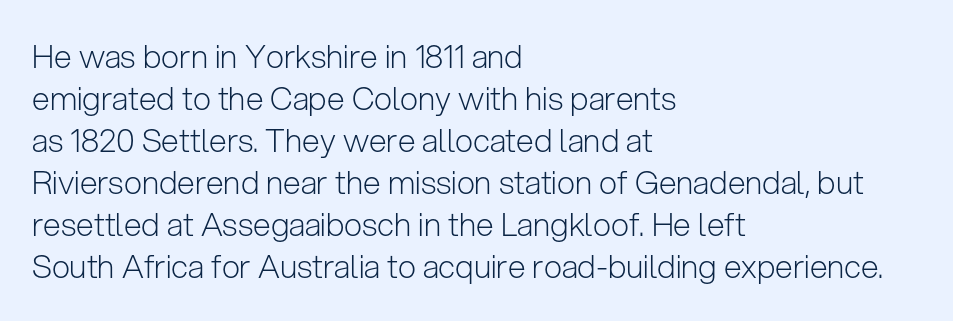
{"serif": "no", "italic": "no", "bold": "no", "weight": "light", "width": "normal", "stroke_contrast": "low", "x_height": "medium", "monospaced": "no", "underline": "no", "align": "left", "line_spacing": "normal", "line_spacing_ratio": 1.31, "letter_spacing": "normal", "letter_spacing_em": 0.0, "glyph_px": 32}
